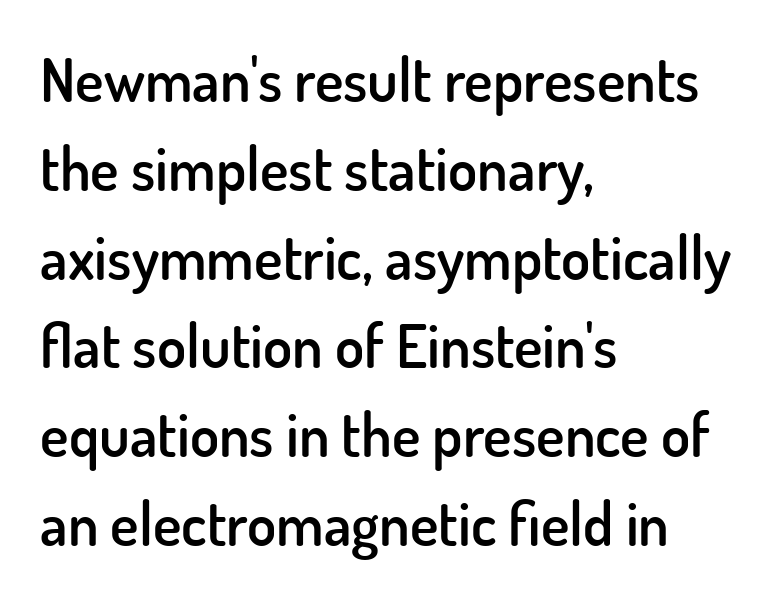
Q: Is the text bold? A: Semi-bold.
Q: Is the text italic (slanted)? A: No, it is upright.
Q: Is the typeface a serif or a sans-serif typeface? A: Sans-serif.
Q: Is the text underlined? A: No.
Q: How is the paragraph aligned? A: Left-aligned.
Q: Is the spacing between letters normal or unusually wide? A: Normal.
Q: Is the spacing between lines tight, normal or loose? A: Normal.
Q: Width (condensed, normal, or wide)? A: Normal.
Q: Stroke contrast? A: Low.
Q: x-height? A: Small.
Q: Monospaced? A: No.
